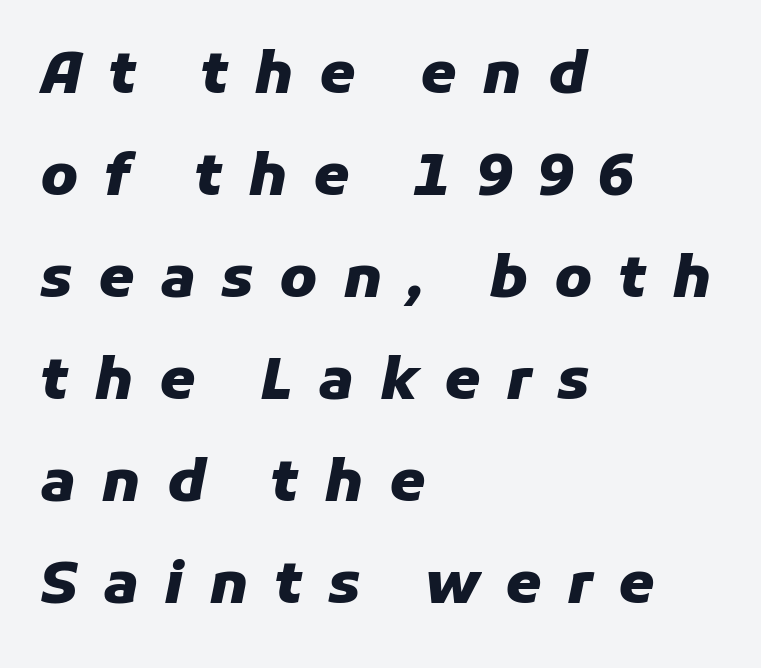
Loose tracking; the words dissolve into strings of separated letters. Nobody drew a line under any word here. The ragged edge is on the right, which tells us the setting is flush left. Each letter keeps its own natural width here, so spacing adapts to shape.
